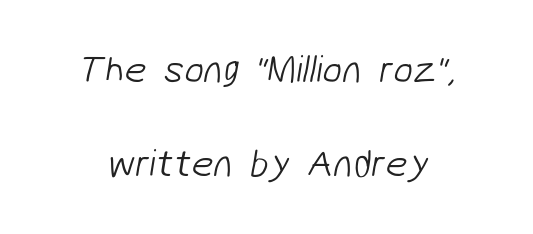
{"serif": "no", "bold": "no", "weight": "light", "width": "normal", "stroke_contrast": "low", "x_height": "medium", "monospaced": "no", "underline": "no", "line_spacing": "loose", "line_spacing_ratio": 2.41, "letter_spacing": "normal", "letter_spacing_em": 0.0, "glyph_px": 39}
